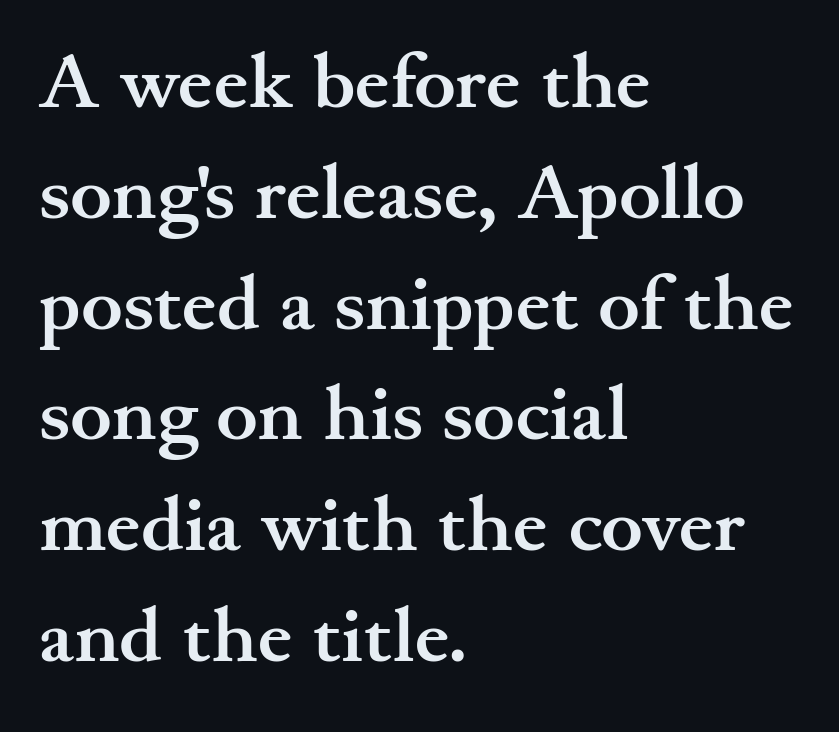
{"serif": "yes", "italic": "no", "bold": "yes", "weight": "semibold", "width": "wide", "stroke_contrast": "medium", "x_height": "small", "monospaced": "no", "underline": "no", "align": "left", "line_spacing": "normal", "line_spacing_ratio": 1.42, "letter_spacing": "normal", "letter_spacing_em": 0.0, "glyph_px": 78}
